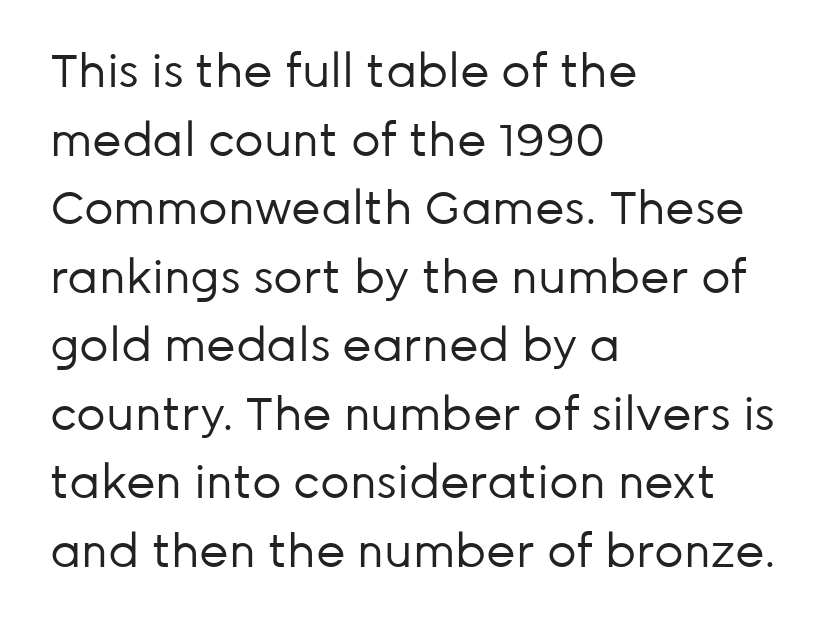
{"serif": "no", "italic": "no", "bold": "no", "weight": "regular", "width": "normal", "stroke_contrast": "low", "x_height": "medium", "monospaced": "no", "underline": "no", "align": "left", "line_spacing": "normal", "line_spacing_ratio": 1.49, "letter_spacing": "normal", "letter_spacing_em": 0.0, "glyph_px": 46}
